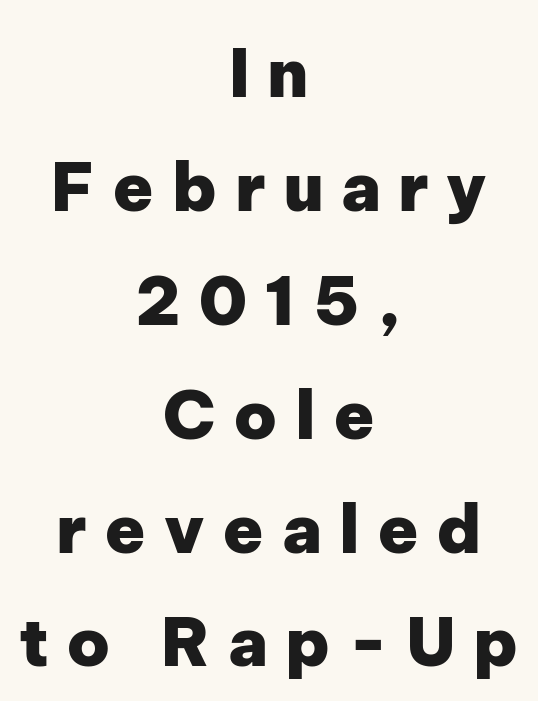
{"serif": "no", "italic": "no", "bold": "yes", "weight": "heavy", "width": "normal", "stroke_contrast": "low", "x_height": "medium", "monospaced": "no", "underline": "no", "align": "center", "line_spacing": "normal", "line_spacing_ratio": 1.7, "letter_spacing": "wide", "letter_spacing_em": 0.26, "glyph_px": 67}
